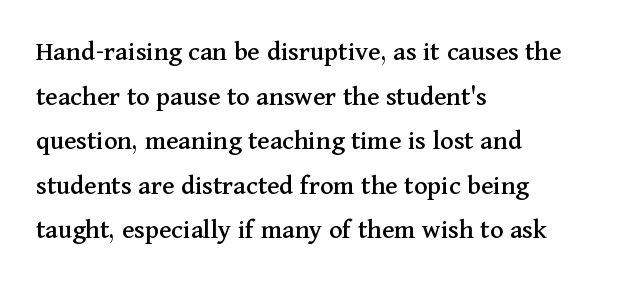
The image shows 28 px serif type, upright; set left-aligned, normal line spacing (1.59x), normal letter spacing, not underlined; medium stroke contrast and a medium x-height.
